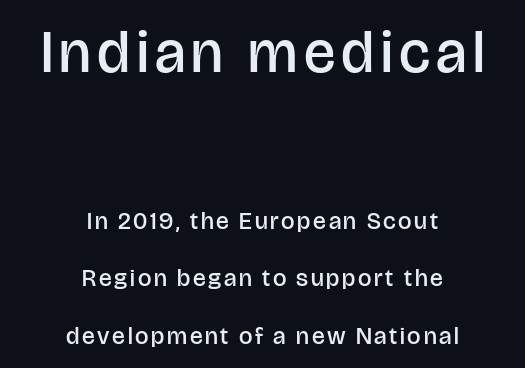
{"serif": "no", "italic": "no", "bold": "semi", "weight": "semibold", "width": "normal", "stroke_contrast": "low", "x_height": "large", "monospaced": "no", "underline": "no", "align": "center", "line_spacing": "loose", "line_spacing_ratio": 2.4, "larger_block": "first", "size_ratio": 2.46, "glyph_px": 59}
